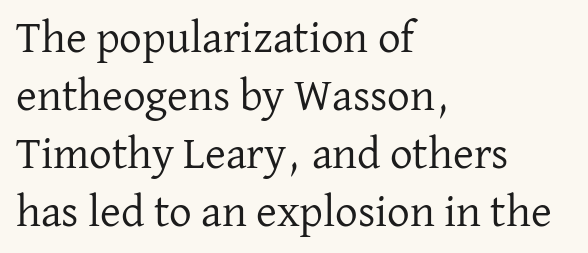
{"serif": "yes", "italic": "no", "bold": "no", "weight": "regular", "width": "normal", "stroke_contrast": "low", "x_height": "medium", "monospaced": "no", "underline": "no", "align": "left", "line_spacing": "normal", "line_spacing_ratio": 1.29, "letter_spacing": "normal", "letter_spacing_em": 0.0, "glyph_px": 45}
